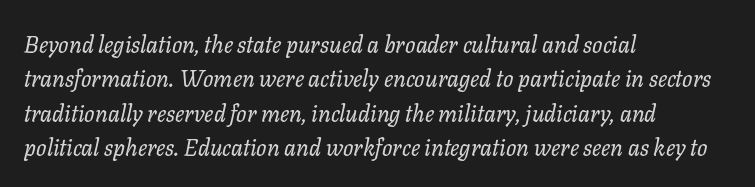
Q: Is the text bold? A: No.
Q: Is the text italic (slanted)? A: Yes, it leans right by about 11 degrees.
Q: Is the text underlined? A: No.
Q: How is the paragraph aligned? A: Left-aligned.
Q: Is the spacing between letters normal or unusually wide? A: Normal.
Q: Is the spacing between lines tight, normal or loose? A: Normal.
